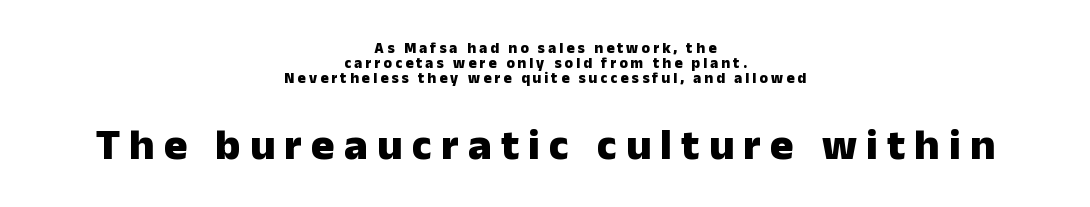
Quick note: not italic, upright. Is this a fixed-width face? No — the glyphs have proportional, varying widths. Here the glyphs are tracked loosely, breaking word shapes into spaced letters. Quick note: interline space is minimal.
